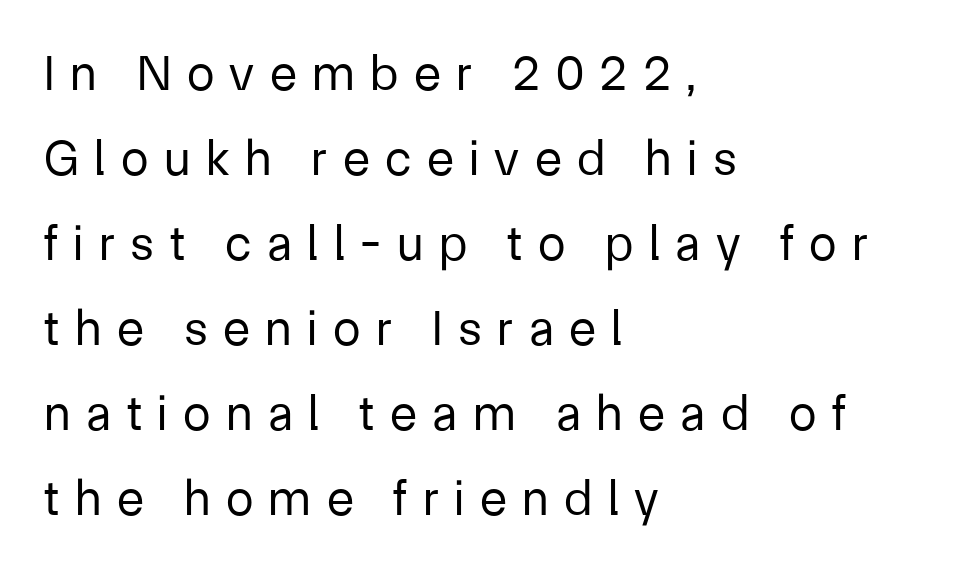
Q: Is the text bold? A: No.
Q: Is the text italic (slanted)? A: No, it is upright.
Q: Is the typeface a serif or a sans-serif typeface? A: Sans-serif.
Q: Is the text underlined? A: No.
Q: How is the paragraph aligned? A: Left-aligned.
Q: Is the spacing between letters normal or unusually wide? A: Unusually wide.
Q: Is the spacing between lines tight, normal or loose? A: Normal.
Q: Width (condensed, normal, or wide)? A: Normal.
Q: Stroke contrast? A: Low.
Q: x-height? A: Medium.
Q: Monospaced? A: No.
